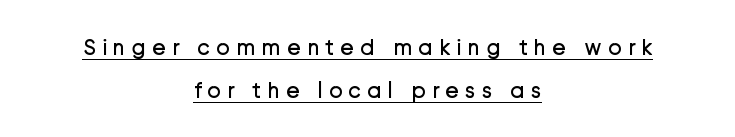
Q: Is the text bold? A: No.
Q: Is the text italic (slanted)? A: No, it is upright.
Q: Is the text underlined? A: Yes.
Q: How is the paragraph aligned? A: Centered.
Q: Is the spacing between letters normal or unusually wide? A: Unusually wide.
